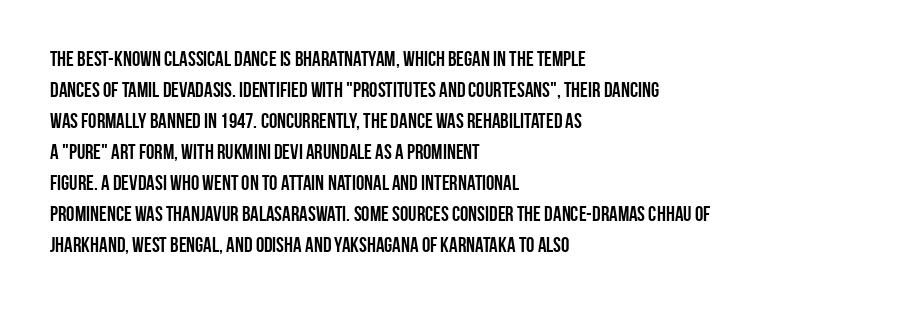
The image shows 21 px bold type, upright; set left-aligned, normal line spacing (1.48x), normal letter spacing, not underlined.
